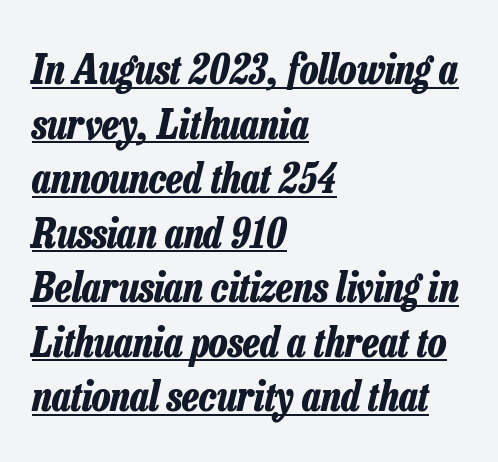
Q: Is the text bold? A: Yes.
Q: Is the text italic (slanted)? A: Yes, it leans right by about 13 degrees.
Q: Is the text underlined? A: Yes.
Q: How is the paragraph aligned? A: Left-aligned.
Q: Is the spacing between letters normal or unusually wide? A: Normal.
Q: Is the spacing between lines tight, normal or loose? A: Normal.
Q: Width (condensed, normal, or wide)? A: Condensed.
Q: Stroke contrast? A: Low.
Q: x-height? A: Medium.
Q: Monospaced? A: No.
